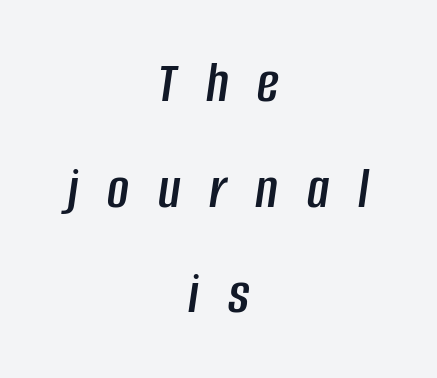
Type without underlining. In terms of letterspacing, this is a distinctly airy, spread setting. The passage shown is typed in a proportional face where columns would drift. Compared with ordinary roman type, these characters are visibly tilted.
